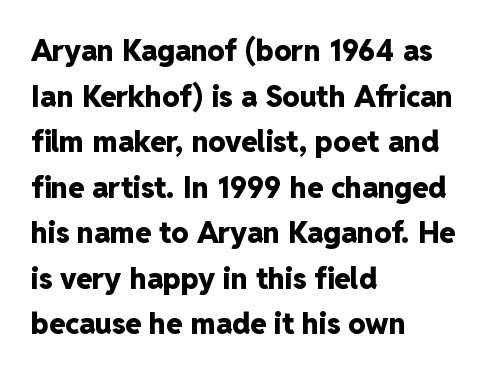
{"serif": "no", "italic": "no", "bold": "yes", "weight": "heavy", "width": "normal", "stroke_contrast": "low", "x_height": "medium", "monospaced": "no", "underline": "no", "align": "left", "line_spacing": "normal", "line_spacing_ratio": 1.57, "letter_spacing": "normal", "letter_spacing_em": 0.0, "glyph_px": 29}
